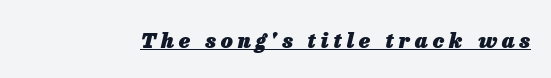
Is the type bold? Yes — the strokes are clearly thick and heavy. Has an underline been added? It has. This sample uses expanded letter spacing, leaving extra air between glyphs. A typesetter would mark this as italic.
